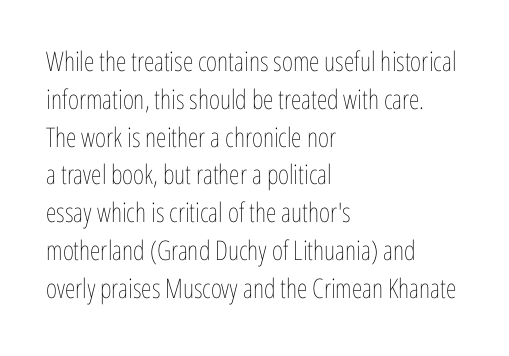
Q: Is the text bold? A: No.
Q: Is the text italic (slanted)? A: No, it is upright.
Q: Is the text underlined? A: No.
Q: How is the paragraph aligned? A: Left-aligned.
Q: Is the spacing between letters normal or unusually wide? A: Normal.
Q: Is the spacing between lines tight, normal or loose? A: Normal.
